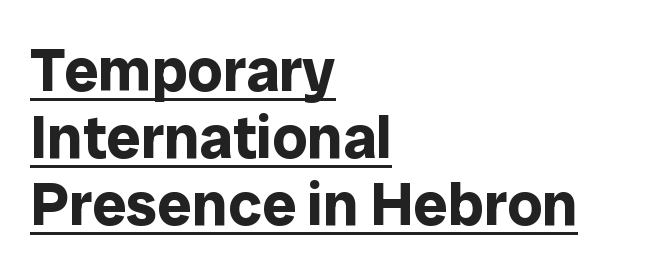
The rendering uses the underline text-decoration. Closely set lines give the paragraph a compact silhouette. Note: no serifs on the glyphs. Italic: no, the glyphs are upright roman. Proportional: the letters do not fall into vertical columns.
